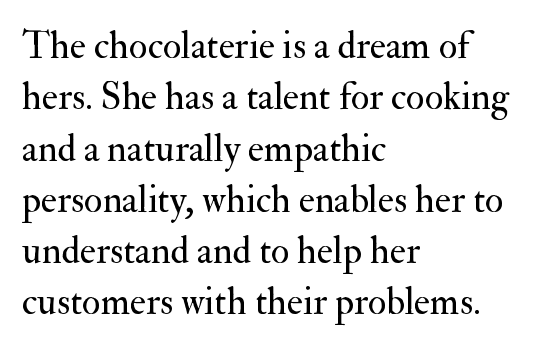
The image shows 38 px regular-weight serif type, upright; set left-aligned, normal line spacing (1.35x), normal letter spacing, not underlined; medium stroke contrast and a small x-height.
